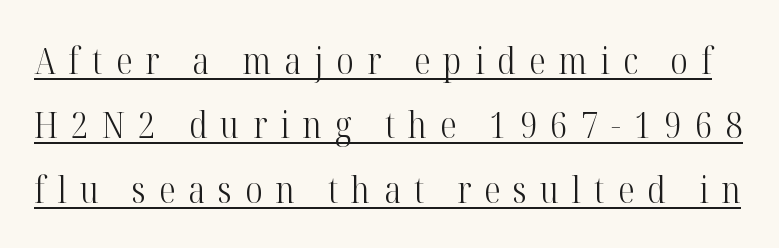
Q: Is the text bold? A: No.
Q: Is the text italic (slanted)? A: No, it is upright.
Q: Is the typeface a serif or a sans-serif typeface? A: Serif.
Q: Is the text underlined? A: Yes.
Q: Is the spacing between letters normal or unusually wide? A: Unusually wide.
Q: Width (condensed, normal, or wide)? A: Condensed.
Q: Stroke contrast? A: High.
Q: x-height? A: Medium.
Q: Monospaced? A: No.
